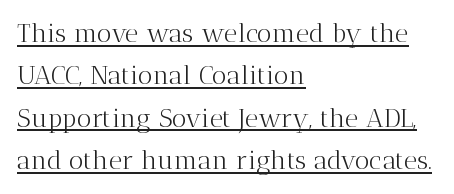
The image shows 26 px text type, upright; set left-aligned, normal line spacing (1.63x), normal letter spacing, underlined.
